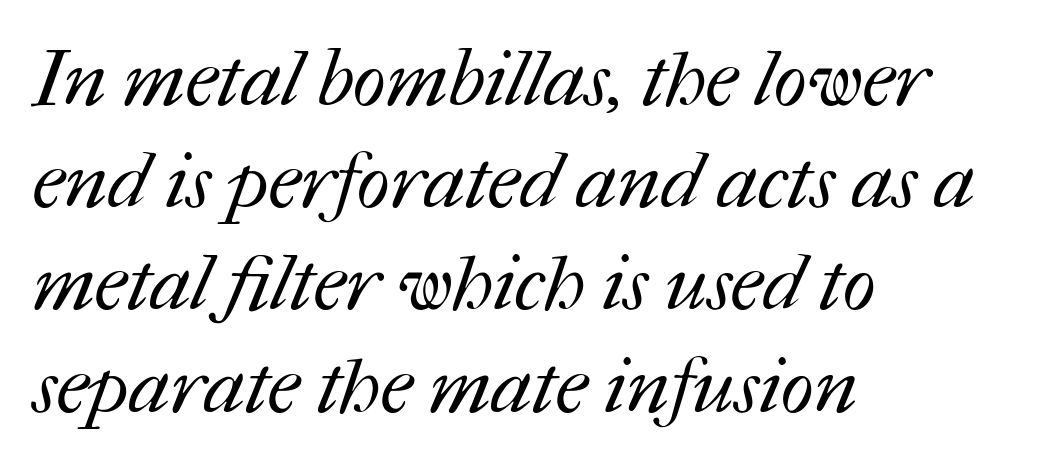
Each stroke keeps to a modest, everyday thickness or less. These lines are rendered in a variable-pitch font. The space between consecutive lines is moderate. Nobody touched the tracking dial on this one. These lines stack with their left ends in a neat column.
